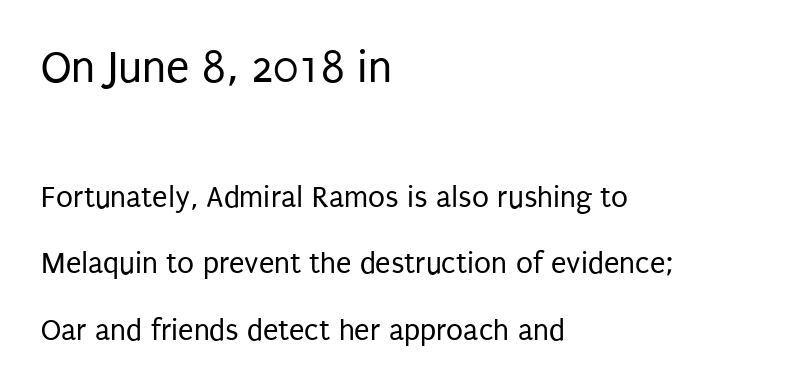
Q: Is the text bold? A: No.
Q: Is the text italic (slanted)? A: No, it is upright.
Q: Is the typeface a serif or a sans-serif typeface? A: Sans-serif.
Q: Is the text underlined? A: No.
Q: How is the paragraph aligned? A: Left-aligned.
Q: Is the spacing between letters normal or unusually wide? A: Normal.
Q: Is the spacing between lines tight, normal or loose? A: Loose.
Q: Which block of text is set in a larger size, the first (top) or the second (bottom)? A: The first (top) one.
Q: Width (condensed, normal, or wide)? A: Condensed.
Q: Stroke contrast? A: Low.
Q: x-height? A: Large.
Q: Monospaced? A: No.
